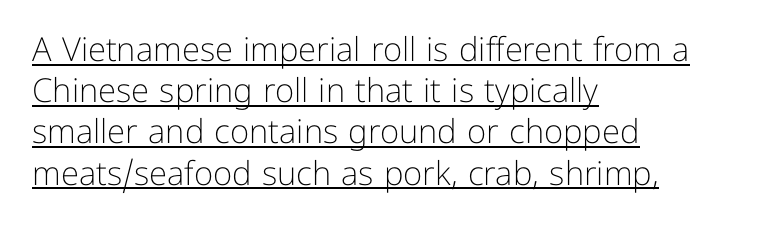
The text was rendered using a sans face with plain stroke endings. These lines are set flush left with a ragged right edge. In terms of leading, this rendering sits right in the middle. The passage shown has conventional tracking throughout.
